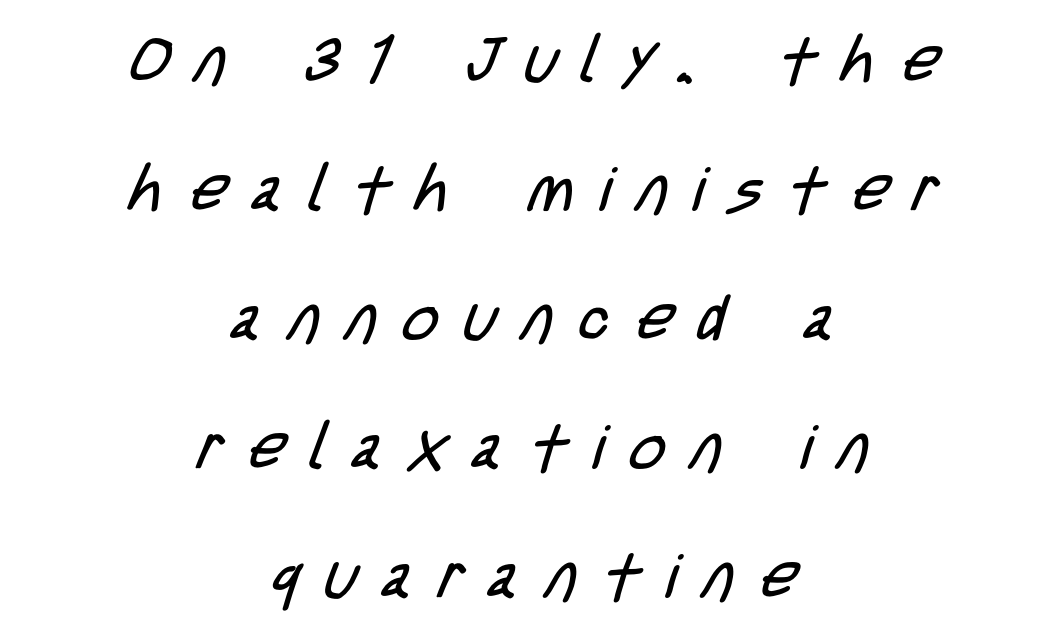
Inter-character spacing is expanded well beyond the font's built-in metrics. What's the leading like? Stretched, with rows far apart. A quiet, ordinary-to-light weight characterises the typeface. Classification — sans serif. Compared with a flush-left layout, this one balances lines on the center instead. Nobody drew a line under any word here.
